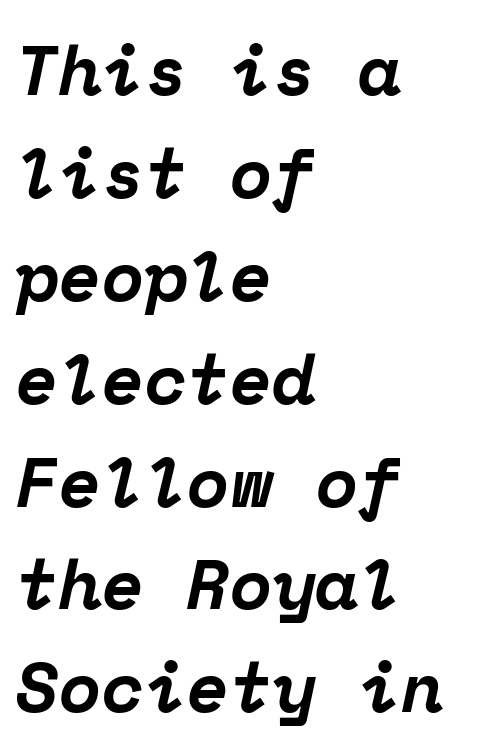
Q: Is the text bold? A: Yes.
Q: Is the text italic (slanted)? A: Yes, it leans right by about 12 degrees.
Q: Is the typeface a serif or a sans-serif typeface? A: Serif.
Q: Is the text underlined? A: No.
Q: How is the paragraph aligned? A: Left-aligned.
Q: Is the spacing between letters normal or unusually wide? A: Normal.
Q: Is the spacing between lines tight, normal or loose? A: Normal.
Q: Width (condensed, normal, or wide)? A: Normal.
Q: Stroke contrast? A: Low.
Q: x-height? A: Medium.
Q: Monospaced? A: Yes.
